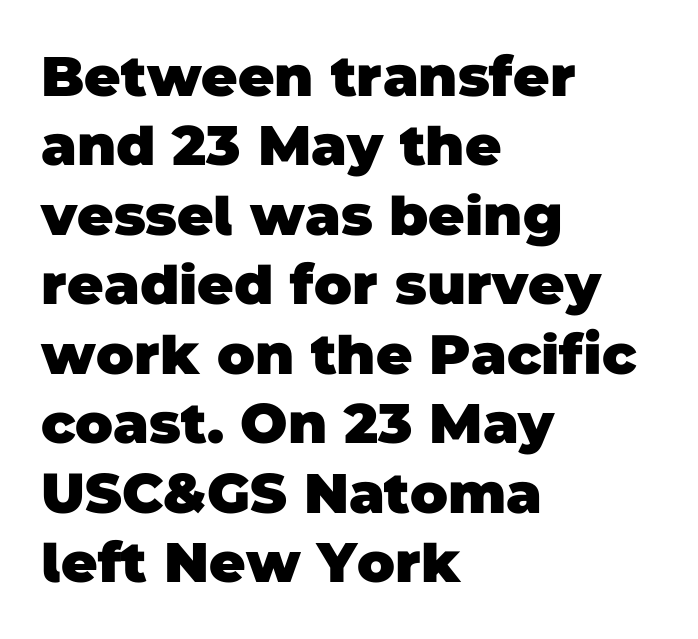
A classic flush-left, rag-right setting is used for this passage. The zone under the glyphs is completely vacant. Looks like regular typesetting: each glyph gets only the width it needs. Its strokes are broad and dark, the hallmark of bold type. Check where the strokes stop: nothing finishes them off — pure sans.
